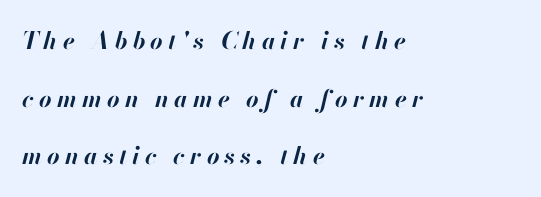
Q: Is the text bold? A: Yes.
Q: Is the text italic (slanted)? A: Yes, it leans right by about 13 degrees.
Q: Is the text underlined? A: No.
Q: How is the paragraph aligned? A: Left-aligned.
Q: Is the spacing between letters normal or unusually wide? A: Unusually wide.
Q: Is the spacing between lines tight, normal or loose? A: Loose.
